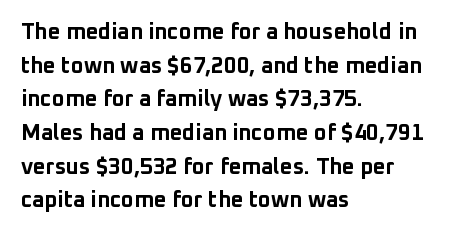
This sample is left-justified, so line endings fall wherever the words run out. Ascenders rise straight up at ninety degrees. Notice how descenders clear the ascenders below comfortably — that's standard leading. Is the type bold? Yes — the strokes are clearly thick and heavy.
